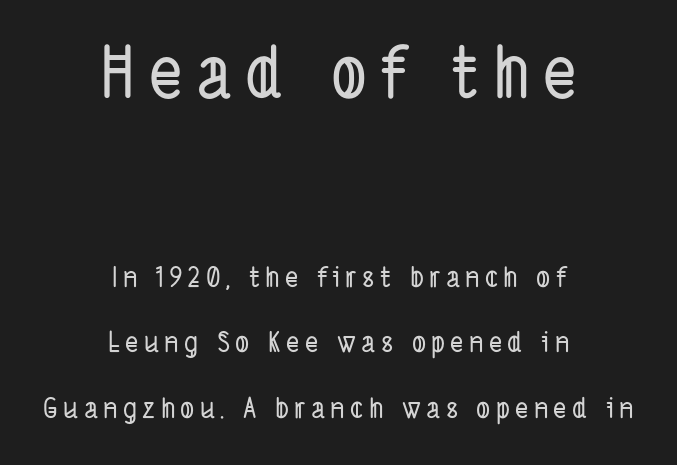
Each new line begins a long way beneath the previous one. Classification — sans serif. The rendering positions every line midway between the sides. The initial chunk of copy outweighs the following chunk in type size. Character widths vary here, with narrow letters taking less room than wide ones.
